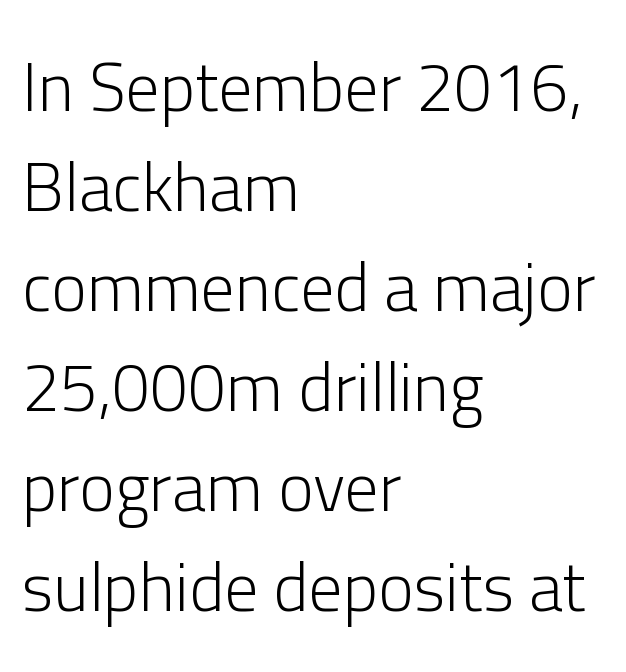
Rows of type keep a routine distance in the vertical direction. Check the space under the baseline: it is left empty. The compositor pushed each line to the left boundary. You could not count columns in this text — the font is proportionally spaced.
